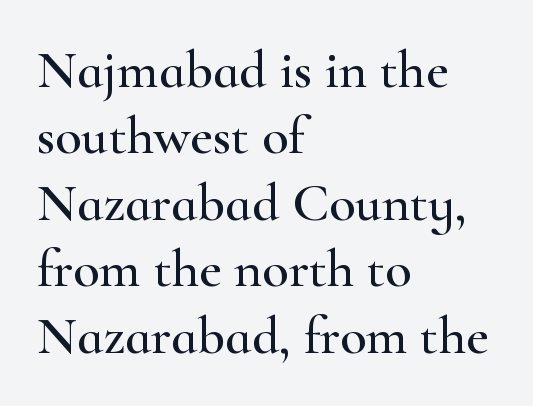
{"serif": "yes", "italic": "no", "width": "wide", "stroke_contrast": "high", "x_height": "small", "monospaced": "no", "underline": "no", "align": "left", "line_spacing_ratio": 1.23, "letter_spacing": "normal", "letter_spacing_em": 0.0, "glyph_px": 54}
